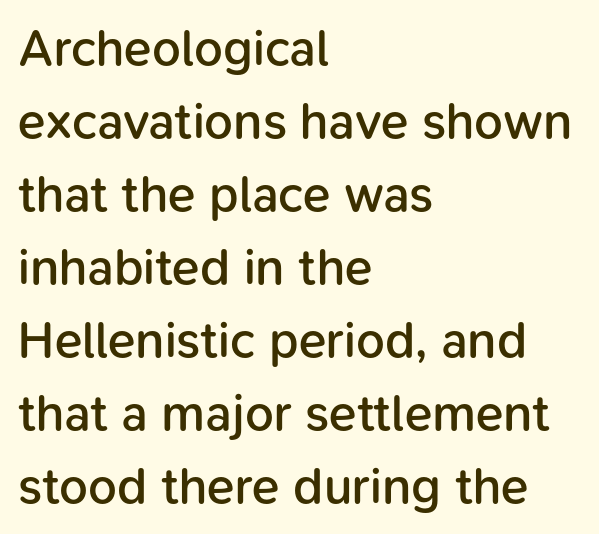
{"serif": "no", "italic": "no", "bold": "semi", "weight": "semibold", "width": "normal", "stroke_contrast": "low", "x_height": "medium", "monospaced": "no", "underline": "no", "align": "left", "line_spacing": "normal", "line_spacing_ratio": 1.43, "letter_spacing": "normal", "letter_spacing_em": 0.0, "glyph_px": 51}
